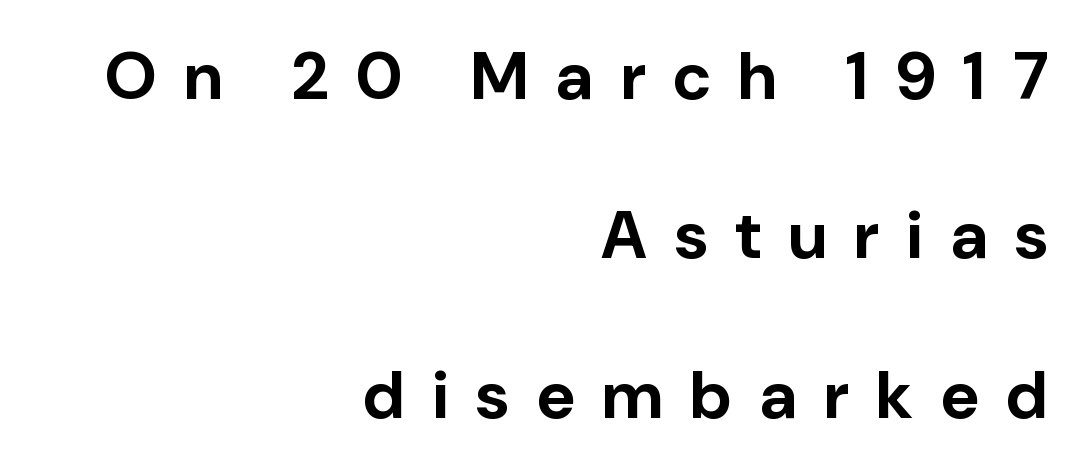
{"serif": "no", "italic": "no", "bold": "yes", "weight": "bold", "width": "normal", "stroke_contrast": "low", "x_height": "medium", "monospaced": "no", "underline": "no", "align": "right", "line_spacing": "loose", "line_spacing_ratio": 2.38, "letter_spacing": "wide", "letter_spacing_em": 0.41, "glyph_px": 67}
